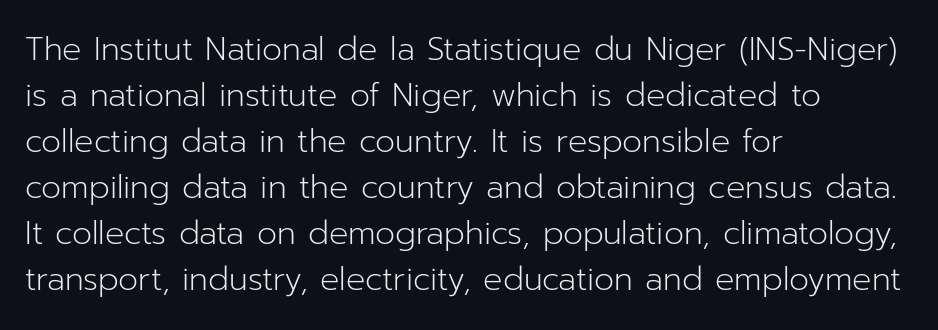
The image shows 32 px light sans-serif type, upright; set left-aligned, normal line spacing (1.44x), normal letter spacing, not underlined; low stroke contrast and a medium x-height.
